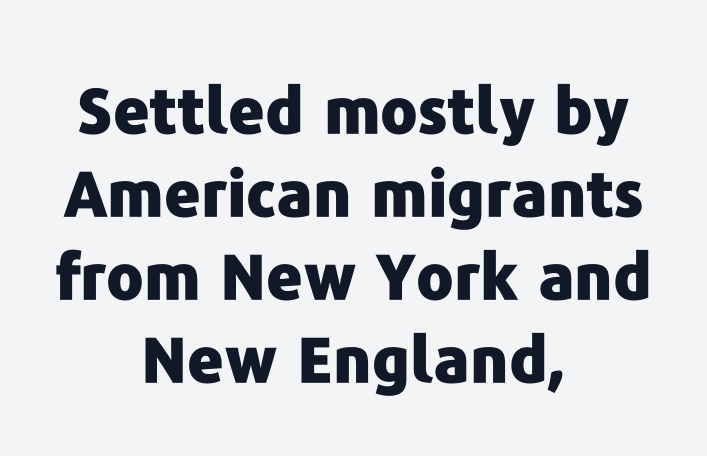
Proportional: the letters do not fall into vertical columns. The passage shown is emphatically bold. Is the block centered? Yes — each line is placed symmetrically about the middle. Summary of vertical rhythm: regular, with standard interline spacing.
